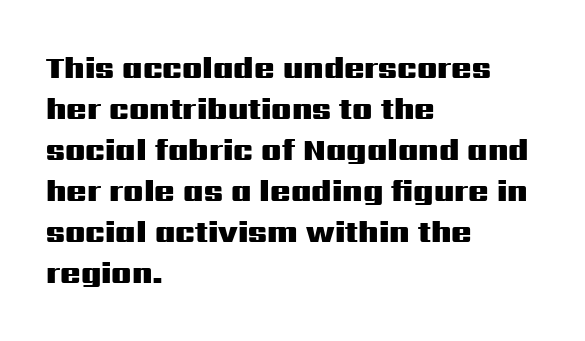
{"serif": "no", "italic": "no", "bold": "yes", "weight": "heavy", "width": "wide", "stroke_contrast": "medium", "x_height": "medium", "monospaced": "no", "underline": "no", "align": "left", "line_spacing": "normal", "line_spacing_ratio": 1.37, "letter_spacing": "normal", "letter_spacing_em": 0.0, "glyph_px": 30}
